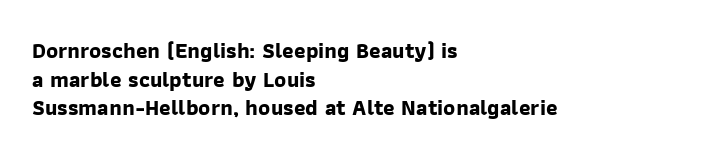
Q: Is the text bold? A: Yes.
Q: Is the text underlined? A: No.
Q: How is the paragraph aligned? A: Left-aligned.
Q: Is the spacing between letters normal or unusually wide? A: Normal.
Q: Is the spacing between lines tight, normal or loose? A: Normal.
